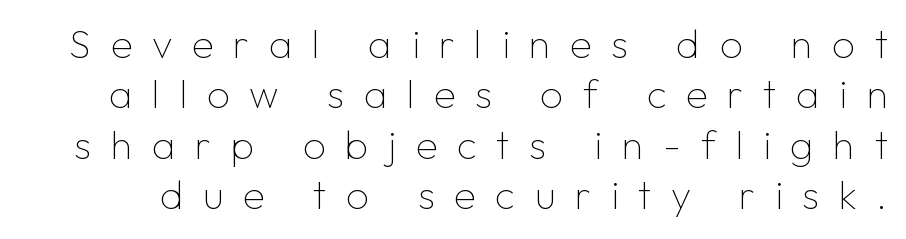
Just letters on the line, the space beneath them empty. The font is comparable to plain body text, perhaps lighter. Typographically, this falls in the sans-serif category. Unlike italic type, these characters show no tilt at all.
